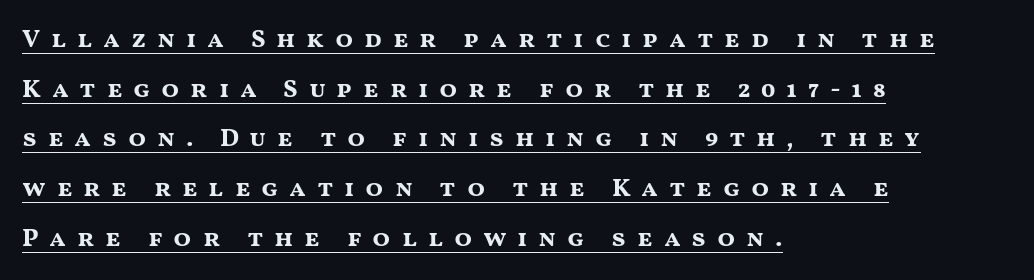
The image shows 26 px bold type, upright; set left-aligned, loose line spacing (1.91x), unusually wide letter spacing (+0.41 em), underlined.
